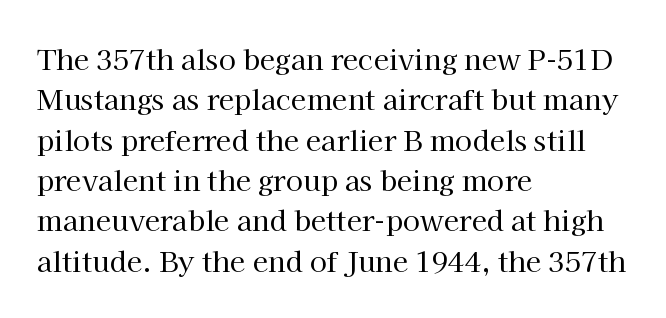
{"serif": "yes", "italic": "no", "bold": "no", "weight": "regular", "width": "normal", "stroke_contrast": "high", "x_height": "medium", "monospaced": "no", "underline": "no", "align": "left", "line_spacing": "normal", "line_spacing_ratio": 1.44, "letter_spacing": "normal", "letter_spacing_em": 0.0, "glyph_px": 28}
